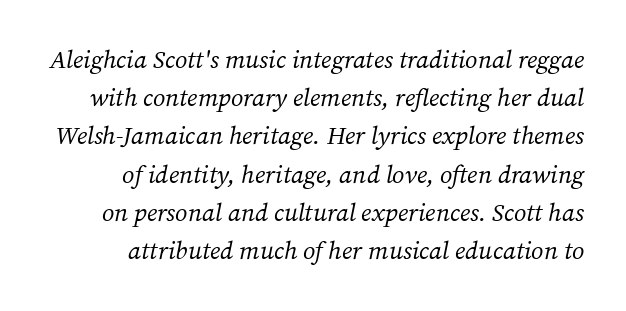
The image shows 25 px text type, italic (leaning right); set normal line spacing (1.53x), normal letter spacing, not underlined.
